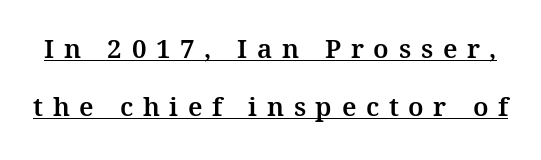
Q: Is the text italic (slanted)? A: No, it is upright.
Q: Is the text underlined? A: Yes.
Q: Is the spacing between letters normal or unusually wide? A: Unusually wide.
Q: Is the spacing between lines tight, normal or loose? A: Loose.
